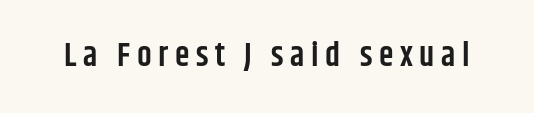
The image shows 33 px semibold, condensed sans-serif type, upright; set unusually wide letter spacing (+0.2 em), not underlined; low stroke contrast and a large x-height.
